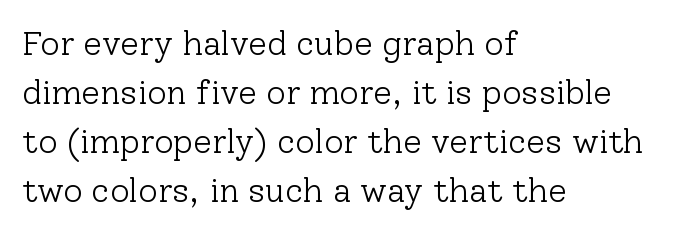
Q: Is the text bold? A: No.
Q: Is the text italic (slanted)? A: No, it is upright.
Q: Is the typeface a serif or a sans-serif typeface? A: Serif.
Q: Is the text underlined? A: No.
Q: How is the paragraph aligned? A: Left-aligned.
Q: Is the spacing between letters normal or unusually wide? A: Normal.
Q: Is the spacing between lines tight, normal or loose? A: Normal.
Q: Width (condensed, normal, or wide)? A: Normal.
Q: Stroke contrast? A: Low.
Q: x-height? A: Medium.
Q: Monospaced? A: No.
